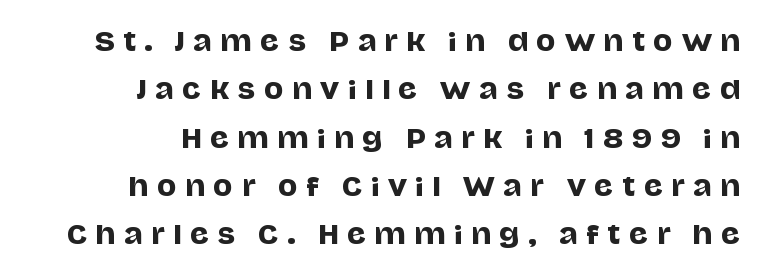
Q: Is the text italic (slanted)? A: No, it is upright.
Q: Is the text underlined? A: No.
Q: How is the paragraph aligned? A: Right-aligned.
Q: Is the spacing between letters normal or unusually wide? A: Unusually wide.
